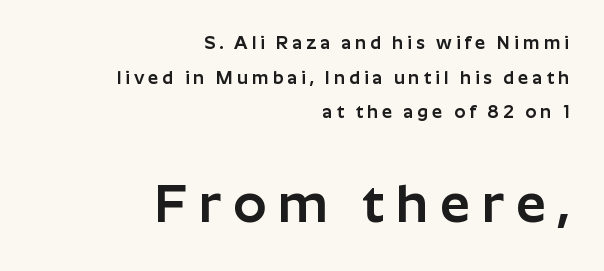
Q: Is the text italic (slanted)? A: No, it is upright.
Q: Is the typeface a serif or a sans-serif typeface? A: Sans-serif.
Q: Is the text underlined? A: No.
Q: How is the paragraph aligned? A: Right-aligned.
Q: Is the spacing between letters normal or unusually wide? A: Unusually wide.
Q: Is the spacing between lines tight, normal or loose? A: Loose.
Q: Which block of text is set in a larger size, the first (top) or the second (bottom)? A: The second (bottom) one.
Q: Width (condensed, normal, or wide)? A: Normal.
Q: Stroke contrast? A: Low.
Q: x-height? A: Medium.
Q: Monospaced? A: No.
